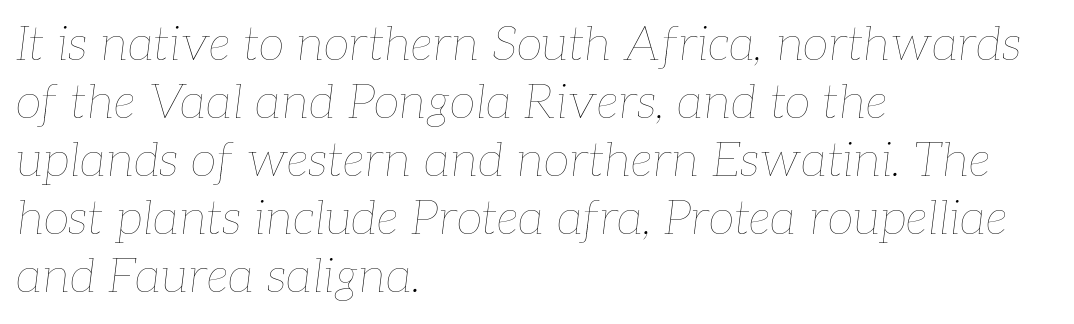
In terms of posture, this sample is oblique. Tracking value appears to be zero — textbook default spacing. Varying glyph widths throughout — classic text-font behaviour. The paragraph has a hard left edge and a soft right edge. Weight: regular or lighter.
